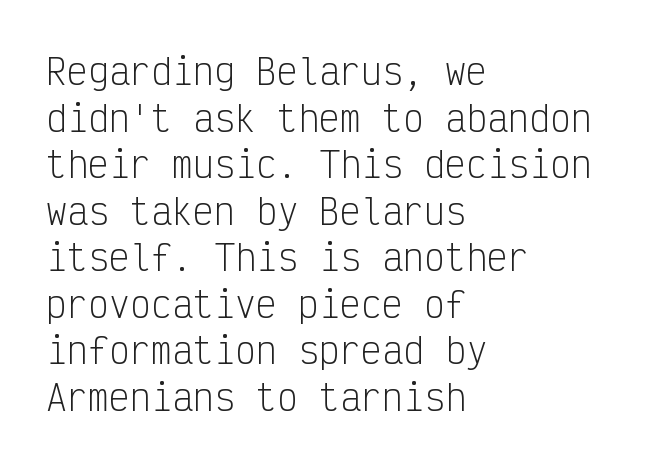
{"serif": "no", "italic": "no", "bold": "no", "weight": "light", "width": "condensed", "stroke_contrast": "low", "x_height": "medium", "monospaced": "yes", "underline": "no", "align": "left", "line_spacing": "normal", "line_spacing_ratio": 1.33, "letter_spacing": "normal", "letter_spacing_em": 0.0, "glyph_px": 35}
